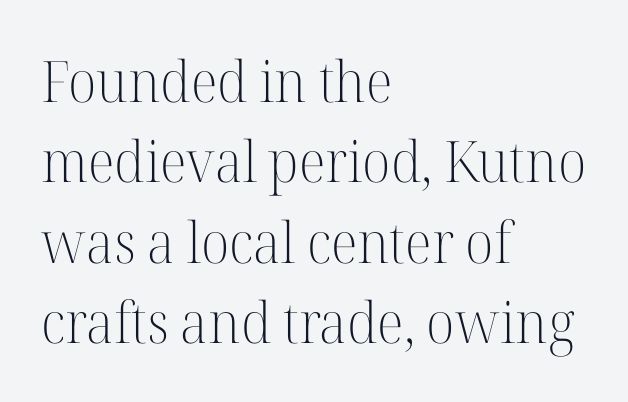
{"serif": "yes", "italic": "no", "bold": "no", "weight": "light", "width": "normal", "stroke_contrast": "high", "x_height": "medium", "monospaced": "no", "underline": "no", "align": "left", "line_spacing": "normal", "line_spacing_ratio": 1.41, "letter_spacing": "normal", "letter_spacing_em": 0.0, "glyph_px": 57}
